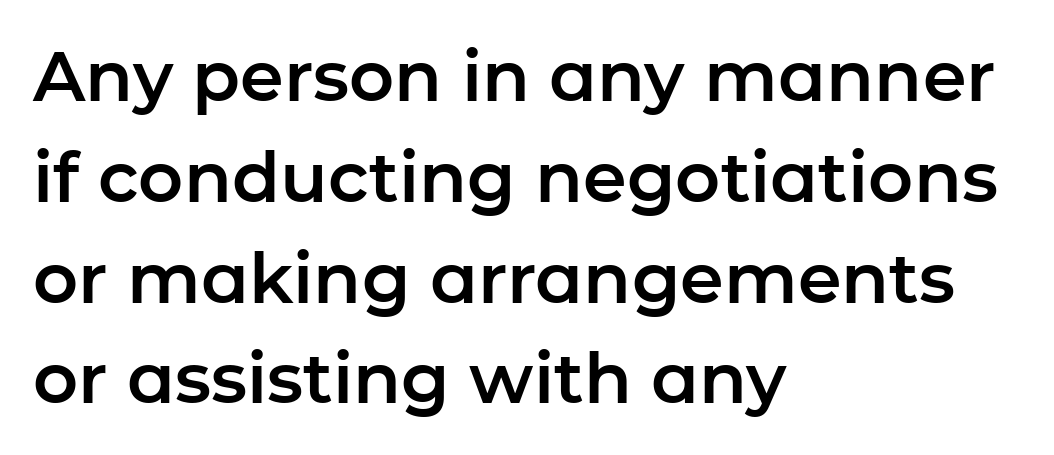
Q: Is the text italic (slanted)? A: No, it is upright.
Q: Is the typeface a serif or a sans-serif typeface? A: Sans-serif.
Q: Is the text underlined? A: No.
Q: How is the paragraph aligned? A: Left-aligned.
Q: Is the spacing between letters normal or unusually wide? A: Normal.
Q: Is the spacing between lines tight, normal or loose? A: Normal.
Q: Width (condensed, normal, or wide)? A: Normal.
Q: Stroke contrast? A: Low.
Q: x-height? A: Medium.
Q: Monospaced? A: No.
